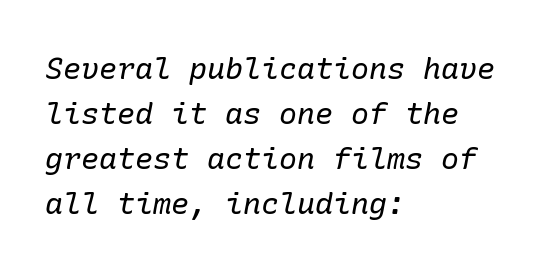
The image shows 30 px regular-weight type, italic (leaning right); set left-aligned, normal line spacing (1.5x), normal letter spacing, not underlined; low stroke contrast and a medium x-height.
